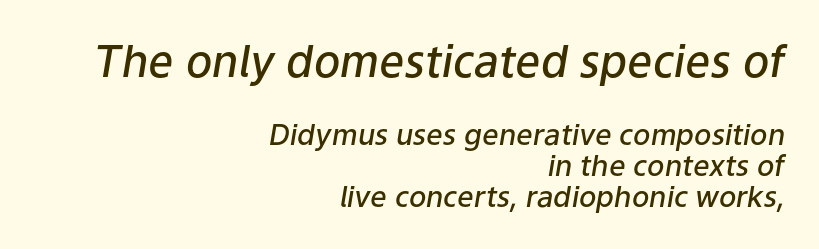
The image shows 44 px semibold type, italic (leaning right); set right-aligned, tight line spacing (1.07x), normal letter spacing, not underlined; the first (top) block is 1.52x larger; low stroke contrast and a medium x-height.
